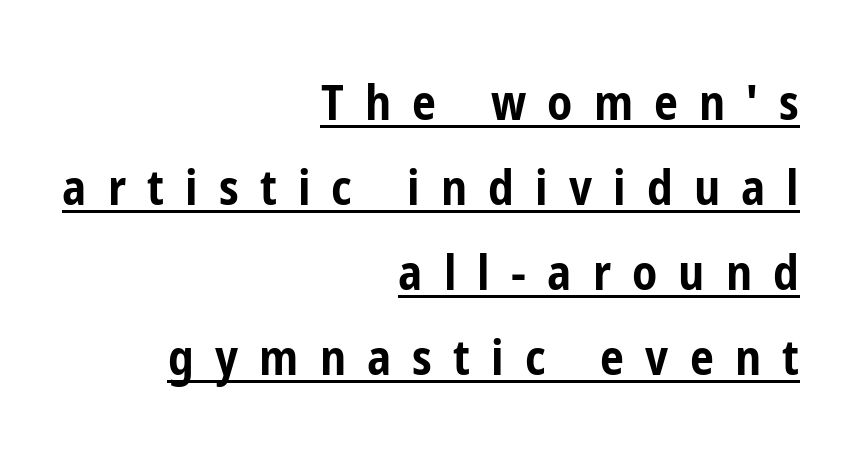
The image shows 48 px bold, condensed sans-serif type, upright; set right-aligned, line spacing 1.77x, unusually wide letter spacing (+0.44 em), underlined; low stroke contrast and a medium x-height.
